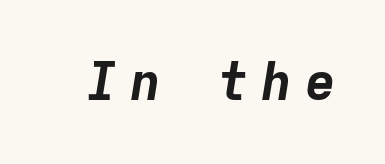
{"italic": "yes", "lean": "right", "slant_degrees": 9, "bold": "yes", "weight": "bold", "width": "normal", "stroke_contrast": "low", "x_height": "medium", "monospaced": "yes", "underline": "no", "letter_spacing": "wide", "letter_spacing_em": 0.24, "glyph_px": 52}
